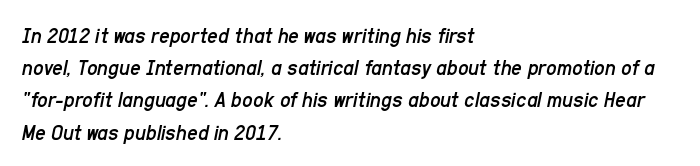
Q: Is the text bold? A: No.
Q: Is the text italic (slanted)? A: Yes, it leans right by about 11 degrees.
Q: Is the text underlined? A: No.
Q: How is the paragraph aligned? A: Left-aligned.
Q: Is the spacing between letters normal or unusually wide? A: Normal.
Q: Is the spacing between lines tight, normal or loose? A: Normal.
